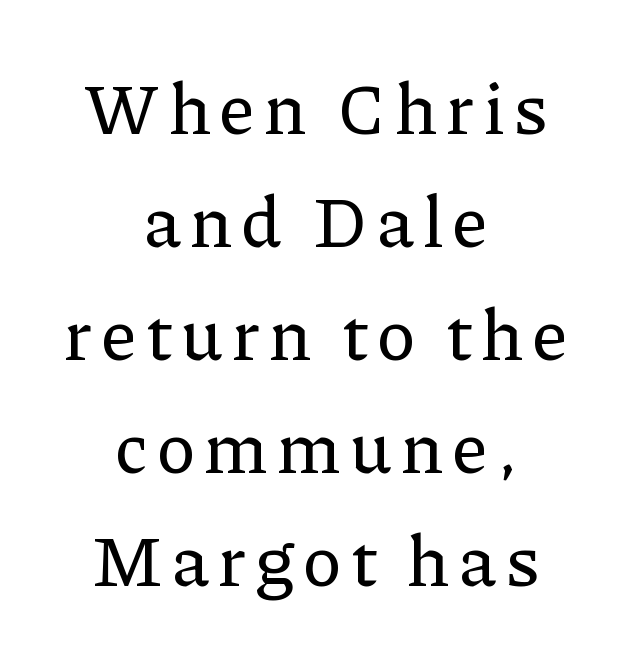
Q: Is the text italic (slanted)? A: No, it is upright.
Q: Is the typeface a serif or a sans-serif typeface? A: Serif.
Q: Is the text underlined? A: No.
Q: How is the paragraph aligned? A: Centered.
Q: Is the spacing between lines tight, normal or loose? A: Normal.
Q: Width (condensed, normal, or wide)? A: Normal.
Q: Stroke contrast? A: Low.
Q: x-height? A: Medium.
Q: Monospaced? A: No.
